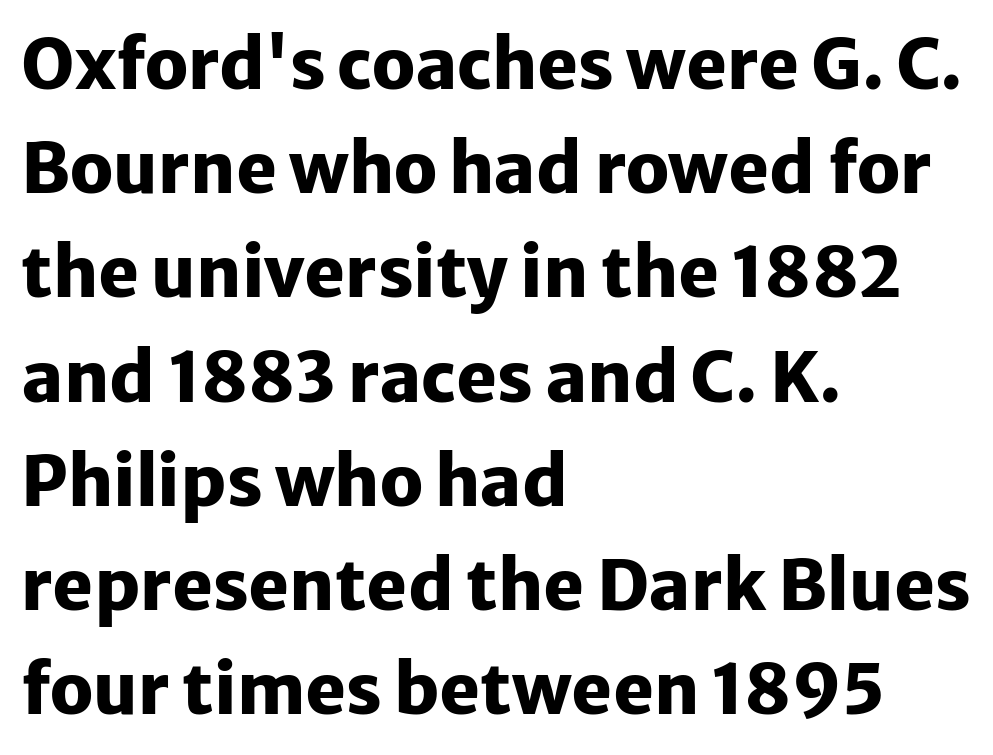
The passage shown is not underscored anywhere. Is this a fixed-width face? No — the glyphs have proportional, varying widths. Serifs: no, the terminals of the letterforms are clean. Is the block centered? No — it sits flush against the left margin. Ascenders rise straight up at ninety degrees. Compared with typical paragraphs, the rows here are spaced about the same.
